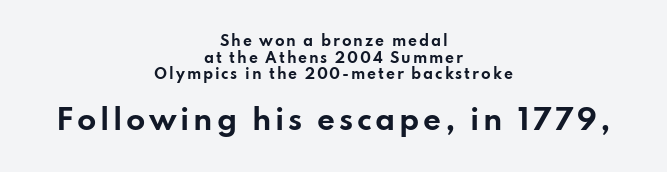
Q: Is the text bold? A: Yes.
Q: Is the text italic (slanted)? A: No, it is upright.
Q: Is the typeface a serif or a sans-serif typeface? A: Sans-serif.
Q: Is the text underlined? A: No.
Q: How is the paragraph aligned? A: Centered.
Q: Which block of text is set in a larger size, the first (top) or the second (bottom)? A: The second (bottom) one.
Q: Width (condensed, normal, or wide)? A: Wide.
Q: Stroke contrast? A: Low.
Q: x-height? A: Small.
Q: Monospaced? A: No.
